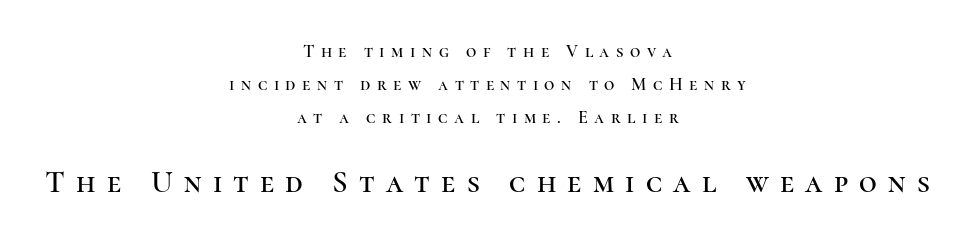
Just letters on the line, the space beneath them empty. Of the two passages, the one underneath uses the larger point size. Spacing verdict: proportional, widths tailored to each character. Vertical strokes here are truly vertical.
